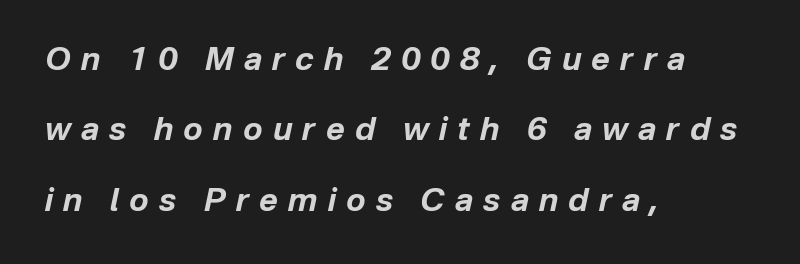
{"italic": "yes", "lean": "right", "slant_degrees": 12, "bold": "yes", "weight": "bold", "width": "normal", "stroke_contrast": "low", "x_height": "medium", "monospaced": "no", "underline": "no", "align": "left", "line_spacing": "loose", "line_spacing_ratio": 2.2, "letter_spacing": "wide", "letter_spacing_em": 0.32, "glyph_px": 32}
